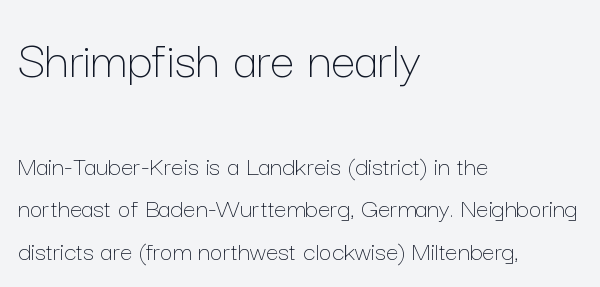
Q: Is the text bold? A: No.
Q: Is the text italic (slanted)? A: No, it is upright.
Q: Is the text underlined? A: No.
Q: How is the paragraph aligned? A: Left-aligned.
Q: Is the spacing between letters normal or unusually wide? A: Normal.
Q: Is the spacing between lines tight, normal or loose? A: Normal.
Q: Which block of text is set in a larger size, the first (top) or the second (bottom)? A: The first (top) one.
Q: Width (condensed, normal, or wide)? A: Normal.
Q: Stroke contrast? A: Low.
Q: x-height? A: Medium.
Q: Monospaced? A: No.
